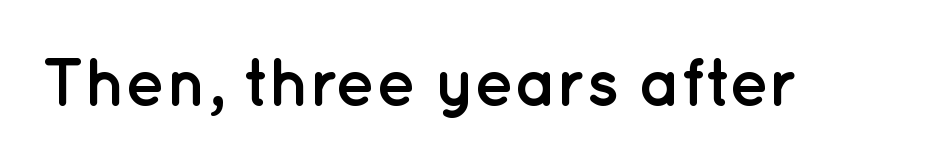
The image shows 67 px semibold sans-serif type, upright; set normal letter spacing, not underlined; low stroke contrast and a medium x-height.
